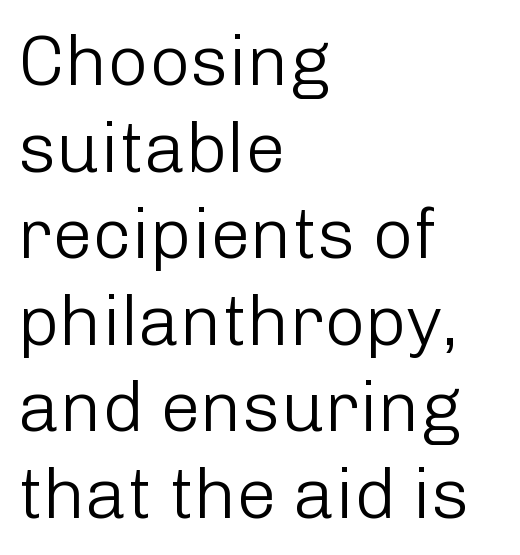
Note: no serifs on the glyphs. Does the copy run flush right? No — it runs flush left. Varying glyph widths throughout — classic text-font behaviour. Beneath every word, the page is bare. No chunkiness to these letters — they're not bold.
